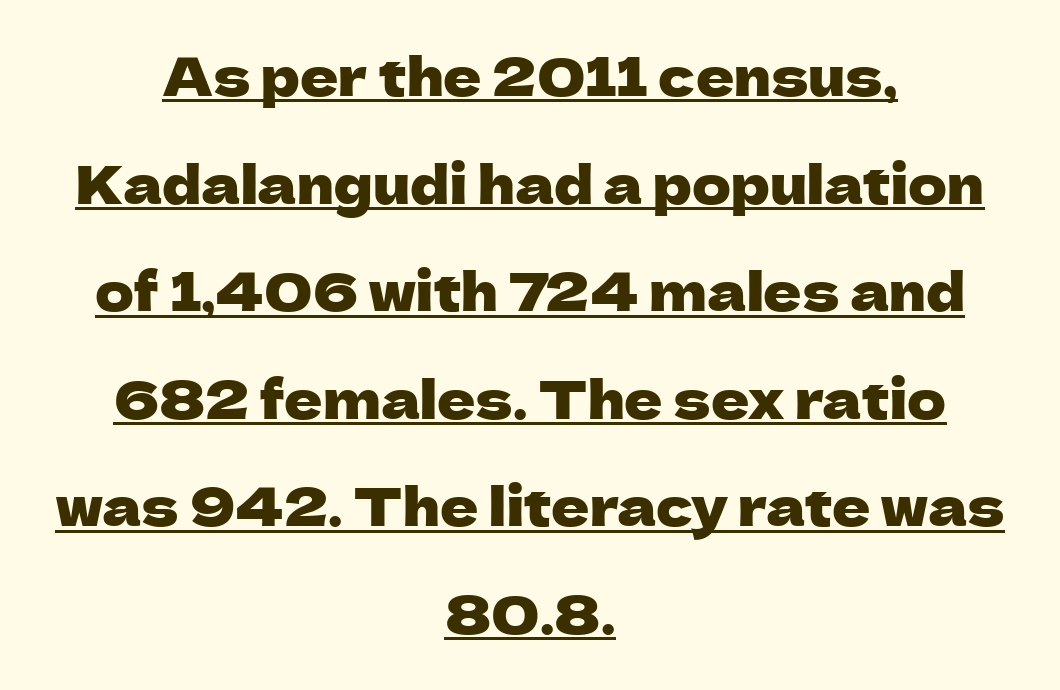
The image shows 53 px sans-serif type, upright; set centered, loose line spacing (2.03x), normal letter spacing, underlined; low stroke contrast and a medium x-height.
